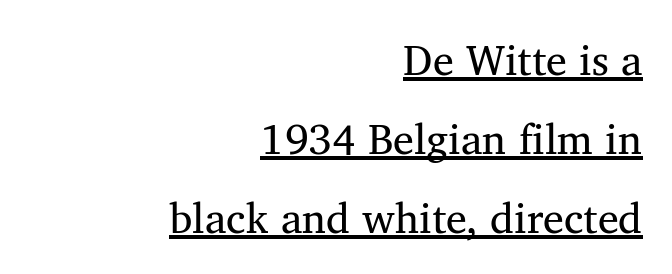
The image shows 42 px regular-weight serif type, upright; set right-aligned, line spacing 1.88x, normal letter spacing, underlined; medium stroke contrast and a medium x-height.
